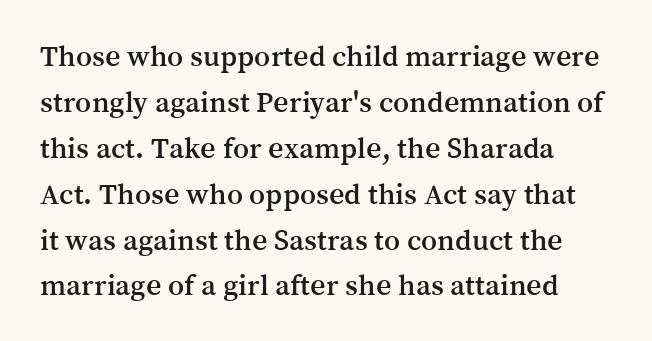
The image shows 30 px serif type, upright; set left-aligned, normal line spacing (1.53x), normal letter spacing, not underlined; medium stroke contrast and a medium x-height.
